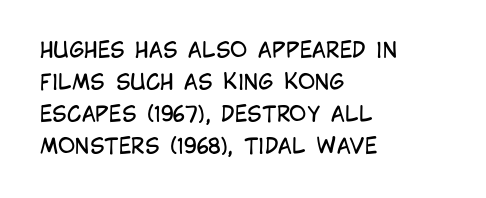
{"italic": "no", "bold": "no", "underline": "no", "align": "left", "line_spacing": "normal", "line_spacing_ratio": 1.52, "letter_spacing": "normal", "letter_spacing_em": 0.0, "glyph_px": 21}
